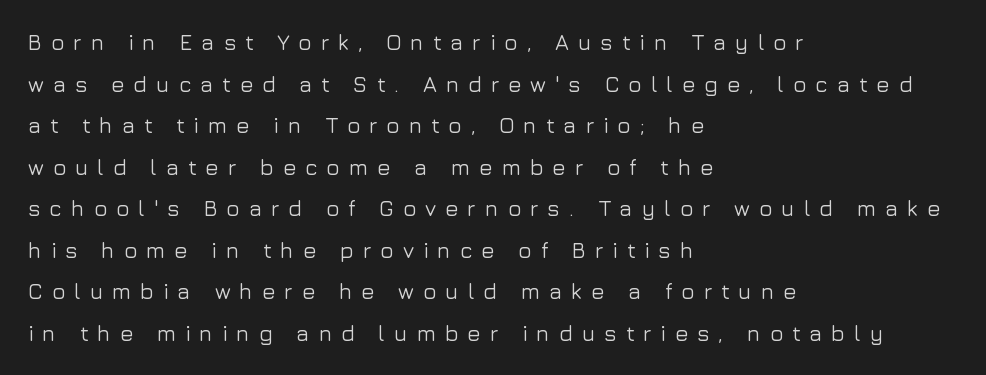
{"italic": "no", "underline": "no", "align": "left", "line_spacing_ratio": 1.89, "letter_spacing": "wide", "letter_spacing_em": 0.4, "glyph_px": 22}
